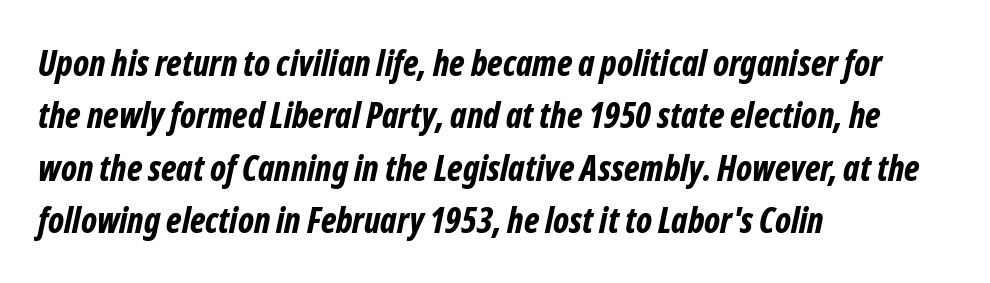
Layout note: lines flush left. The characters look thick and weighty, a clear bold. Summary of vertical rhythm: regular, with standard interline spacing. Each row of text sits above clean, open space. Spacing between characters is what you'd get straight out of the box. Is this a fixed-width face? No — the glyphs have proportional, varying widths.
